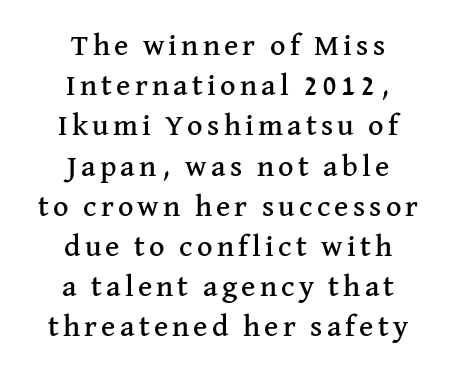
The image shows 30 px serif type, upright; set centered, normal line spacing (1.34x), not underlined; medium stroke contrast and a medium x-height.
